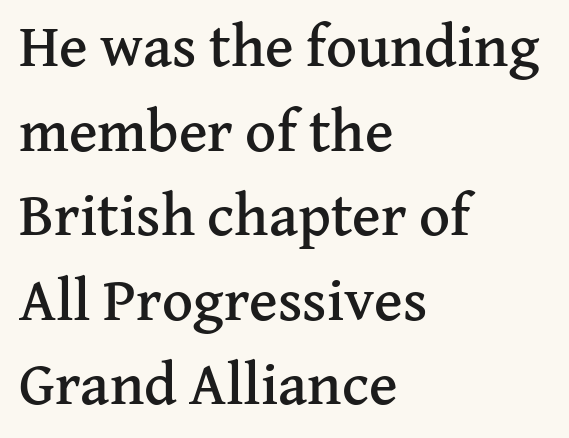
Q: Is the text italic (slanted)? A: No, it is upright.
Q: Is the typeface a serif or a sans-serif typeface? A: Serif.
Q: Is the text underlined? A: No.
Q: How is the paragraph aligned? A: Left-aligned.
Q: Is the spacing between letters normal or unusually wide? A: Normal.
Q: Is the spacing between lines tight, normal or loose? A: Normal.
Q: Width (condensed, normal, or wide)? A: Normal.
Q: Stroke contrast? A: Medium.
Q: x-height? A: Medium.
Q: Monospaced? A: No.
